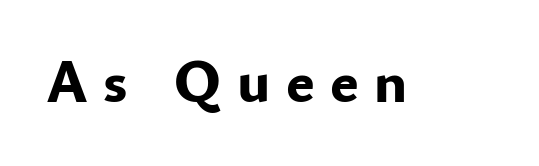
Q: Is the text bold? A: Yes.
Q: Is the text italic (slanted)? A: No, it is upright.
Q: Is the typeface a serif or a sans-serif typeface? A: Sans-serif.
Q: Is the text underlined? A: No.
Q: Is the spacing between letters normal or unusually wide? A: Unusually wide.
Q: Width (condensed, normal, or wide)? A: Normal.
Q: Stroke contrast? A: Low.
Q: x-height? A: Small.
Q: Monospaced? A: No.
